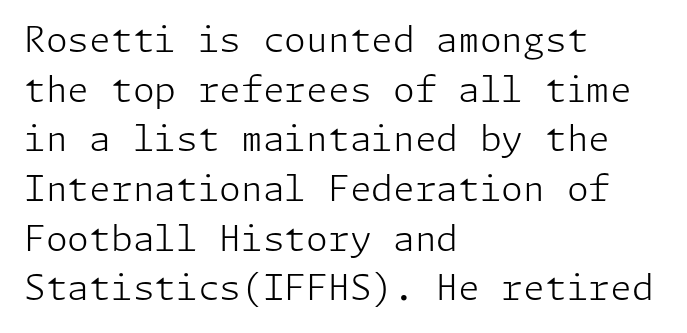
The image shows 35 px light sans-serif type, upright; set left-aligned, normal line spacing (1.42x), normal letter spacing, not underlined; low stroke contrast and a medium x-height.
